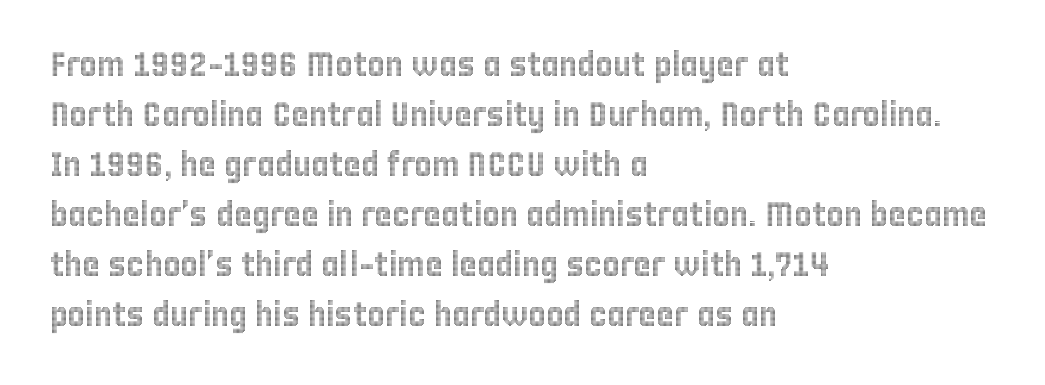
The image shows 34 px condensed type, upright; set left-aligned, normal line spacing (1.47x), normal letter spacing, not underlined; a large x-height.
